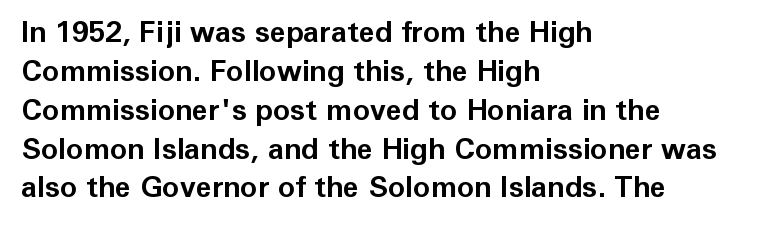
Q: Is the text bold? A: Yes.
Q: Is the text italic (slanted)? A: No, it is upright.
Q: Is the typeface a serif or a sans-serif typeface? A: Sans-serif.
Q: Is the text underlined? A: No.
Q: How is the paragraph aligned? A: Left-aligned.
Q: Is the spacing between letters normal or unusually wide? A: Normal.
Q: Is the spacing between lines tight, normal or loose? A: Normal.
Q: Width (condensed, normal, or wide)? A: Normal.
Q: Stroke contrast? A: Low.
Q: x-height? A: Medium.
Q: Monospaced? A: No.
